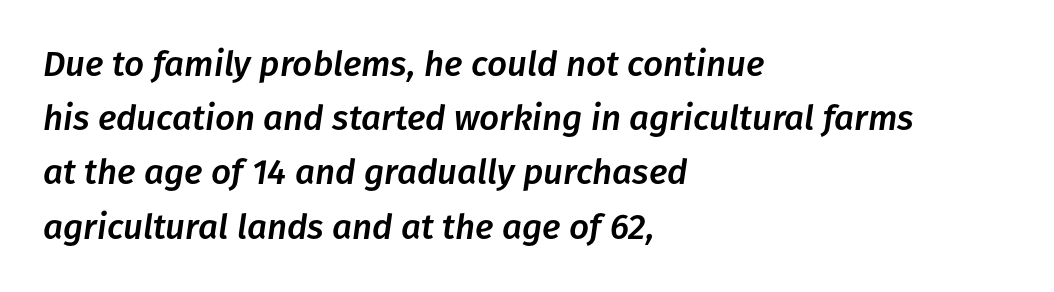
Q: Is the text italic (slanted)? A: Yes, it leans right by about 8 degrees.
Q: Is the text underlined? A: No.
Q: How is the paragraph aligned? A: Left-aligned.
Q: Is the spacing between letters normal or unusually wide? A: Normal.
Q: Is the spacing between lines tight, normal or loose? A: Normal.
Q: Width (condensed, normal, or wide)? A: Normal.
Q: Stroke contrast? A: Low.
Q: x-height? A: Medium.
Q: Monospaced? A: No.
